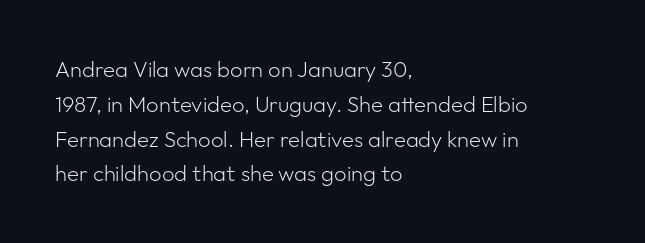
All the whitespace from short lines collects on the right. No extra tracking has been applied to these lines. Characters remain perfectly vertical along every line. The space beneath each line is pristine and unruled. Vertical stems look standard width or narrower in stroke.
